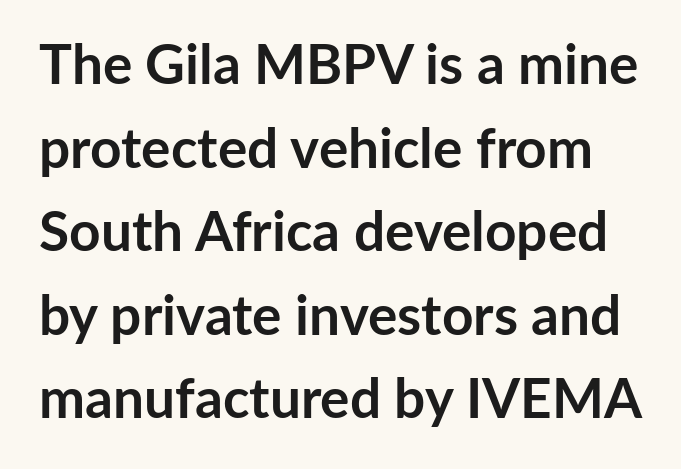
The lines sit at an ordinary, default distance from one another. The passage shown is not underscored anywhere. A typesetter would call this zero additional tracking. The face used here is proportionally spaced, like ordinary book or web type. No italicization has been applied; the sample stays upright.
